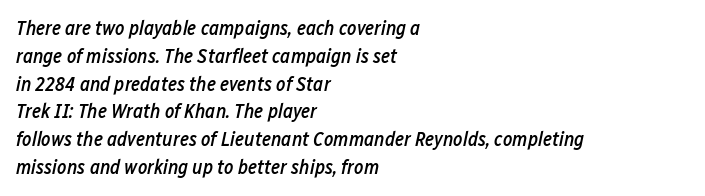
{"italic": "yes", "lean": "right", "slant_degrees": 12, "bold": "semi", "underline": "no", "align": "left", "line_spacing": "normal", "line_spacing_ratio": 1.39, "letter_spacing": "normal", "letter_spacing_em": 0.0, "glyph_px": 20}
